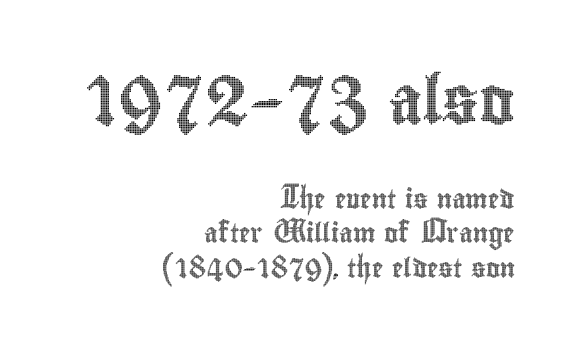
The image shows 48 px condensed type, upright; set right-aligned, line spacing 1.82x, normal letter spacing, not underlined; the first (top) block is 2.53x larger; a small x-height.
